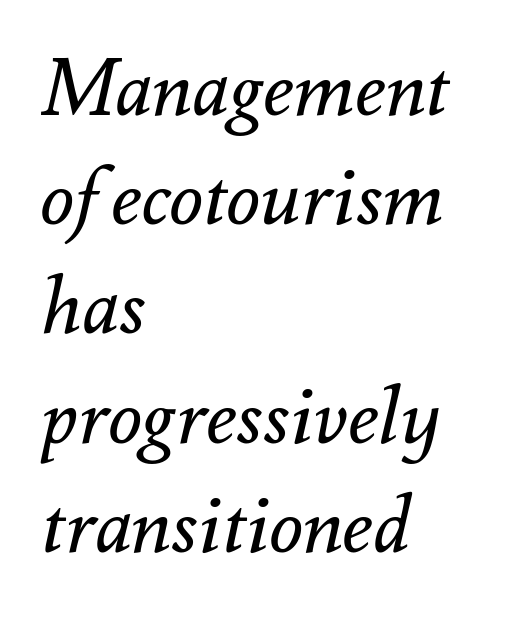
Leading: standard. Is the type heavy? It reads as light-to-regular instead. A classic flush-left, rag-right setting is used for this passage. If you drew a line through each stem, it would be angled. Is this a fixed-width face? No — the glyphs have proportional, varying widths.
